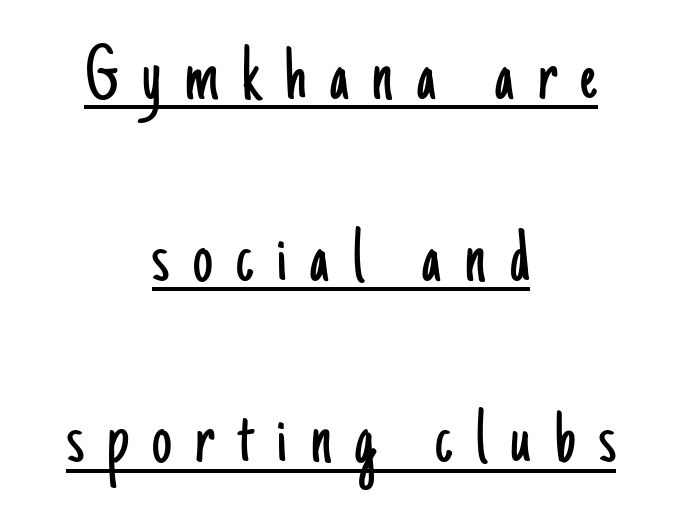
Does a line run under the words? Yes, clearly. Between one letter and the next there's a generous, obvious gap. The cut favours lightness, reaching ordinary text weight at its darkest. The passage is arranged like a title page — every line centered.
